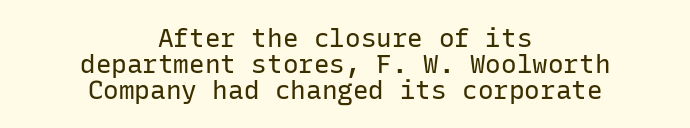
The image shows 26 px text type, upright; set centered, tight line spacing (1.0x), normal letter spacing, not underlined.
